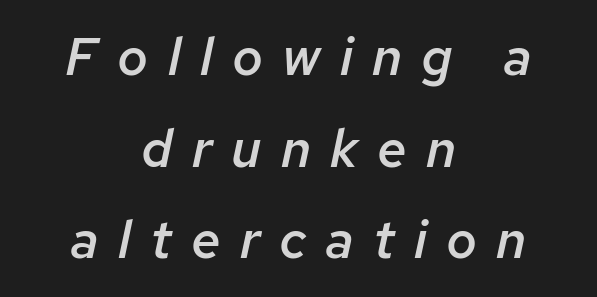
Caption: semibold face, moderately heavy strokes. The compositor balanced each line on the midline. Italic? Definitely — the glyphs are oblique. The gap between lines stays unmarked.
